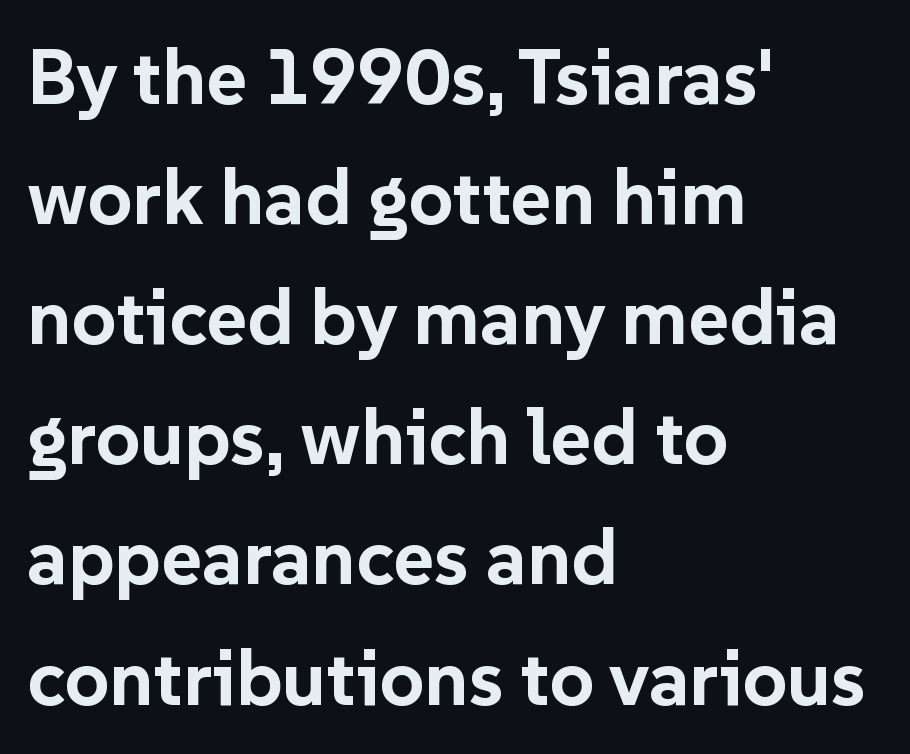
{"serif": "no", "italic": "no", "bold": "yes", "weight": "bold", "width": "normal", "stroke_contrast": "low", "x_height": "medium", "monospaced": "no", "underline": "no", "align": "left", "line_spacing": "normal", "line_spacing_ratio": 1.54, "letter_spacing": "normal", "letter_spacing_em": 0.0, "glyph_px": 78}
